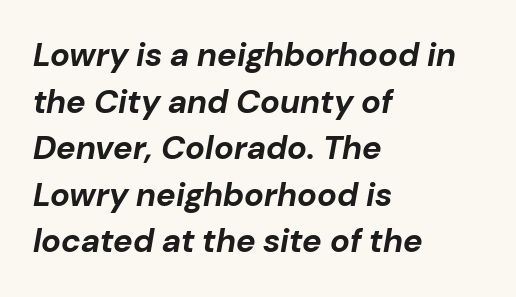
The image shows 33 px bold type, italic (leaning right); set left-aligned, normal line spacing (1.41x), normal letter spacing, not underlined; low stroke contrast and a medium x-height.
